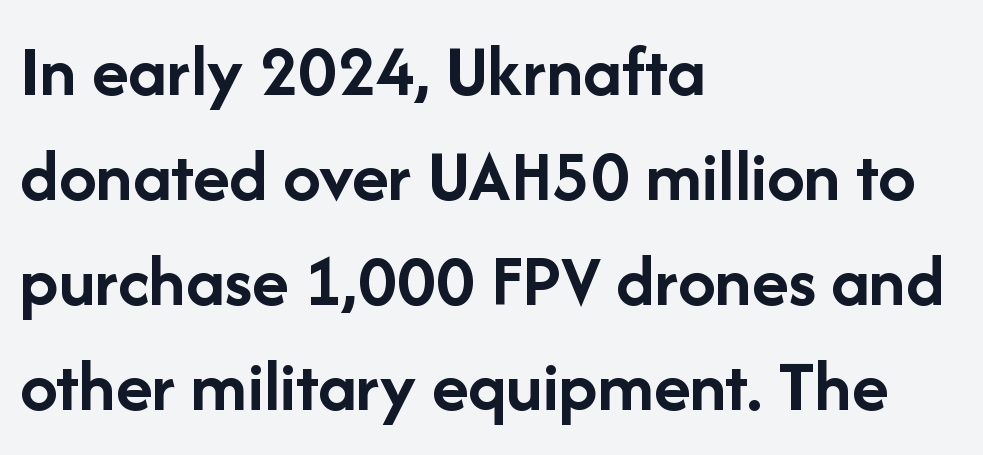
A dark, heavy texture on the line: the type is bold. What's the leading like? Ordinary, nothing unusual. Are there feet on the stems? There aren't — it's a sans. Nope, not italic — everything's standing straight. Varying glyph widths throughout — classic text-font behaviour.
